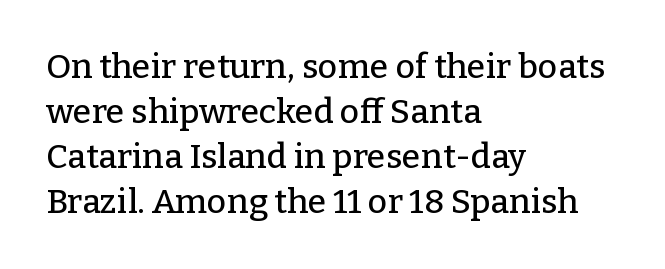
Underlining? Definitely not there. This rendering employs a face with finishing strokes, i.e., a serif. Compared with typical body copy, the letter spacing here is the same. A typesetter would mark this as roman, not italic.
